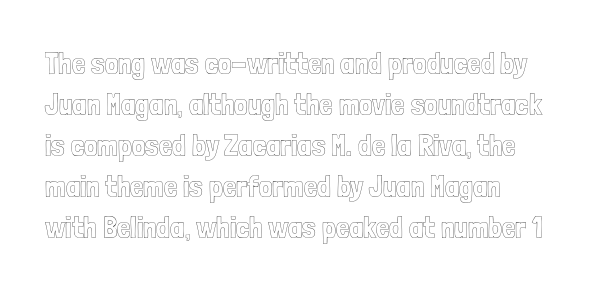
The rendering uses a moderate line-height, typical for paragraphs. The tracking reads as untouched default to a designer's eye. Designer's note — italics off, roman on. Character widths vary here, with narrow letters taking less room than wide ones. Glance below the letters and you will spot only blank space.
